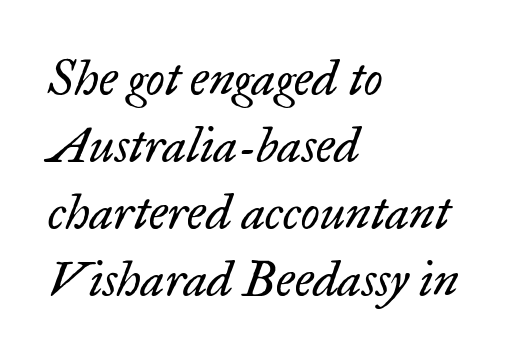
Q: Is the text bold? A: No.
Q: Is the text italic (slanted)? A: Yes, it leans right by about 17 degrees.
Q: Is the typeface a serif or a sans-serif typeface? A: Serif.
Q: Is the text underlined? A: No.
Q: How is the paragraph aligned? A: Left-aligned.
Q: Is the spacing between letters normal or unusually wide? A: Normal.
Q: Is the spacing between lines tight, normal or loose? A: Normal.
Q: Width (condensed, normal, or wide)? A: Normal.
Q: Stroke contrast? A: Low.
Q: x-height? A: Small.
Q: Monospaced? A: No.
